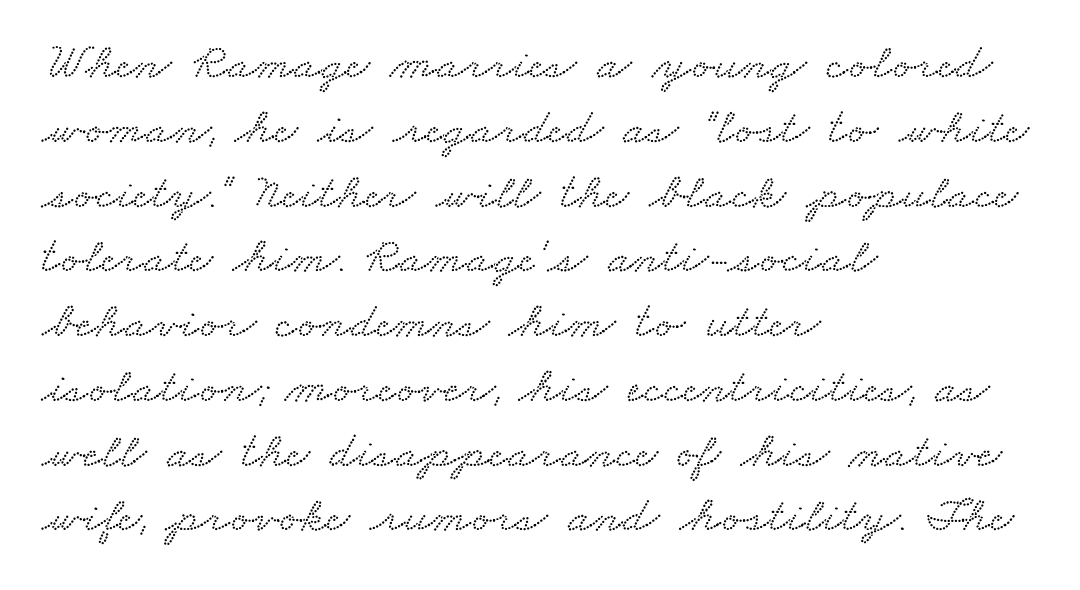
The image shows 51 px wide serif type; set left-aligned, normal line spacing (1.27x), normal letter spacing, not underlined; low stroke contrast and a small x-height.
